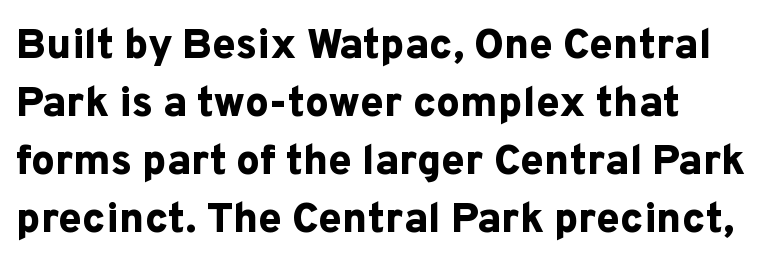
The face used here is a sans, in the tradition of grotesques and geometrics. Looks like regular typesetting: each glyph gets only the width it needs. Compared with typical body copy, the letter spacing here is the same. The font's upright variant was chosen for this text. The strokes are fattened all the way to bold.
